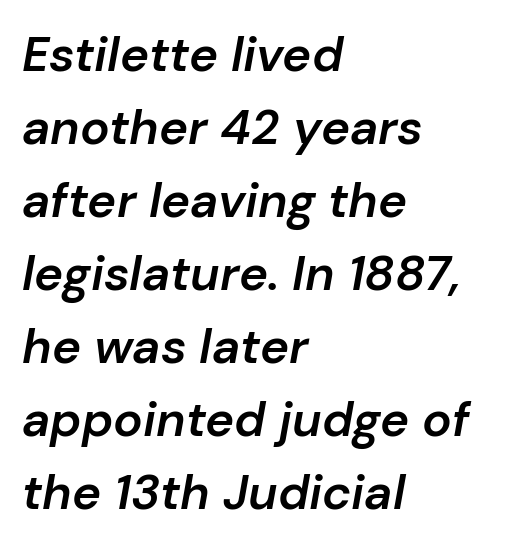
{"italic": "yes", "lean": "right", "slant_degrees": 10, "bold": "semi", "weight": "semibold", "width": "normal", "stroke_contrast": "low", "x_height": "medium", "monospaced": "no", "underline": "no", "align": "left", "line_spacing": "normal", "line_spacing_ratio": 1.49, "letter_spacing": "normal", "letter_spacing_em": 0.0, "glyph_px": 49}
